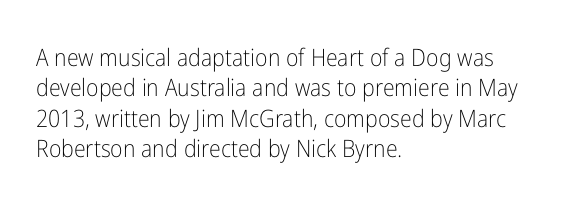
The image shows 24 px text type, upright; set left-aligned, normal line spacing (1.27x), normal letter spacing, not underlined.
